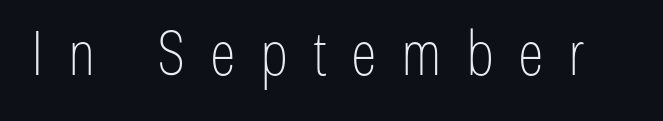
Descenders hang freely into open space. Someone cranked the tracking dial way up on this one. Serif or sans? Sans — the stroke terminals are bare. The letters stand upright; this is a roman face. Each letter keeps its own natural width here, so spacing adapts to shape. Each stroke keeps to a modest, everyday thickness or less.
